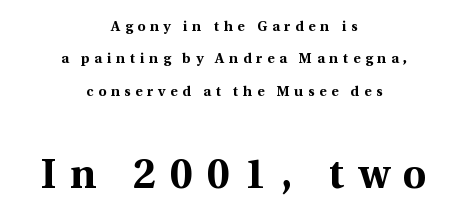
Q: Is the text bold? A: Yes.
Q: Is the text italic (slanted)? A: No, it is upright.
Q: Is the typeface a serif or a sans-serif typeface? A: Serif.
Q: Is the text underlined? A: No.
Q: How is the paragraph aligned? A: Centered.
Q: Is the spacing between letters normal or unusually wide? A: Unusually wide.
Q: Is the spacing between lines tight, normal or loose? A: Loose.
Q: Which block of text is set in a larger size, the first (top) or the second (bottom)? A: The second (bottom) one.
Q: Width (condensed, normal, or wide)? A: Normal.
Q: x-height? A: Medium.
Q: Monospaced? A: No.
